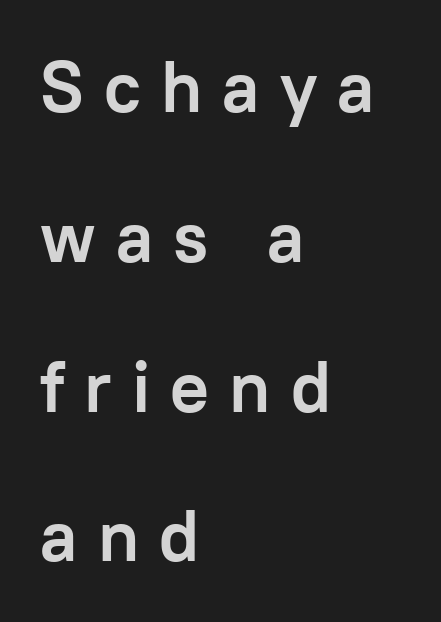
The image shows 72 px semibold sans-serif type, upright; set left-aligned, loose line spacing (2.08x), unusually wide letter spacing (+0.28 em), not underlined; low stroke contrast and a medium x-height.
